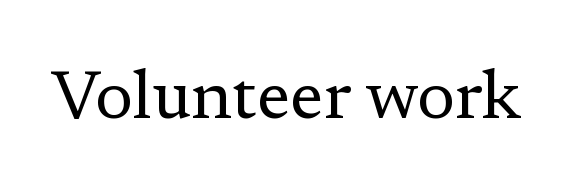
The image shows 69 px regular-weight serif type, upright; set normal letter spacing, not underlined; low stroke contrast and a medium x-height.
